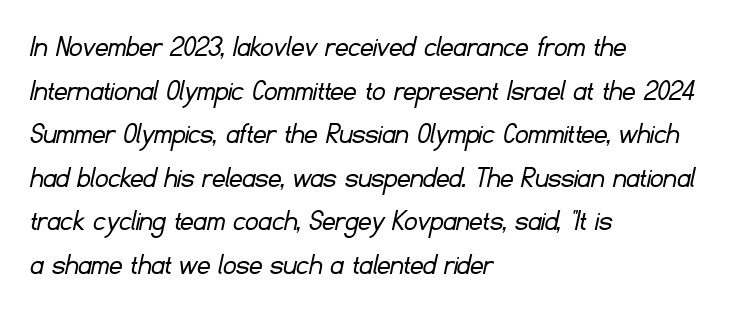
The image shows 32 px light sans-serif type; set left-aligned, normal line spacing (1.36x), normal letter spacing, not underlined; low stroke contrast and a small x-height.
